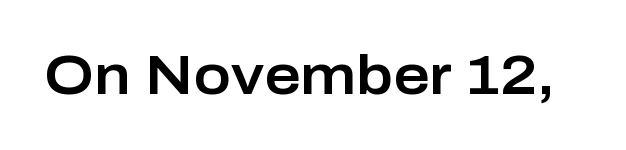
{"serif": "no", "italic": "no", "width": "normal", "stroke_contrast": "low", "x_height": "medium", "monospaced": "no", "underline": "no", "letter_spacing": "normal", "letter_spacing_em": 0.0, "glyph_px": 56}
